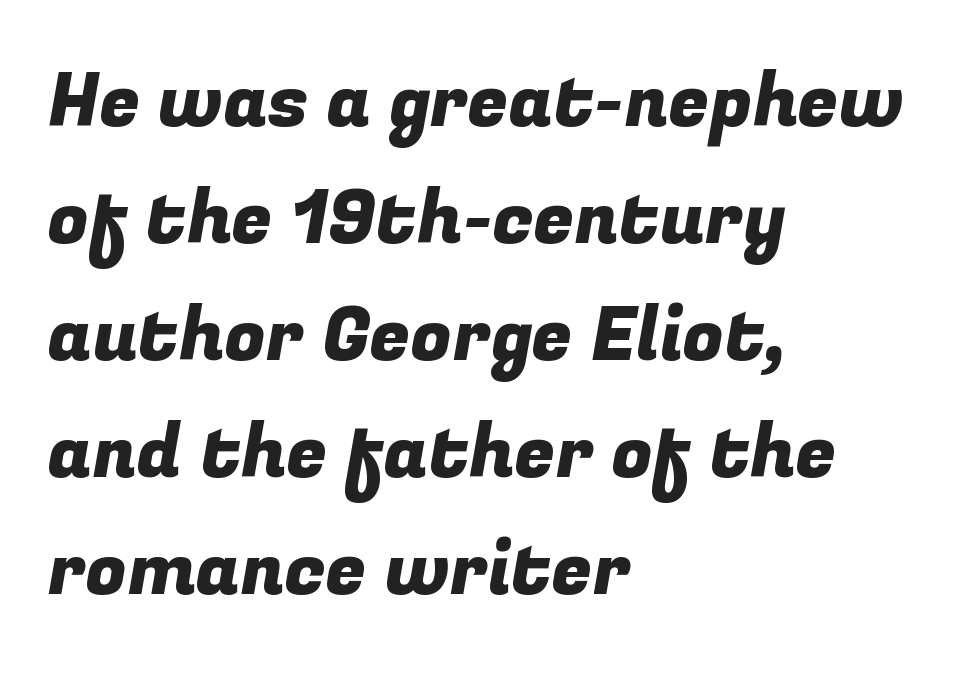
The rendering anchors every line to the left-hand side. A typesetter would call this proportional, since set widths differ per character. These lines are composed in type without serifs. The glyphs are unaccompanied by any horizontal stroke below them.
